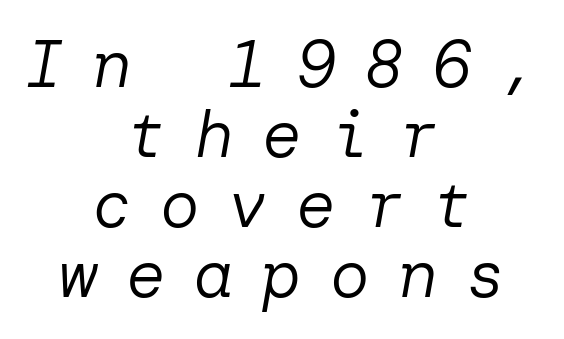
The image shows 66 px regular-weight type, italic (leaning right); set centered, tight line spacing (1.06x), unusually wide letter spacing (+0.43 em), not underlined; low stroke contrast and a medium x-height.
